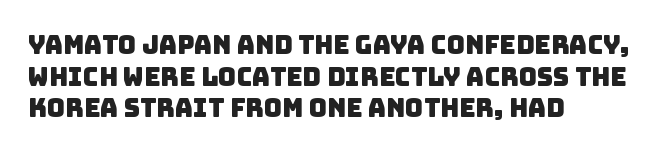
{"underline": "no", "align": "left", "line_spacing": "normal", "line_spacing_ratio": 1.27, "letter_spacing": "normal", "letter_spacing_em": 0.0, "glyph_px": 25}
